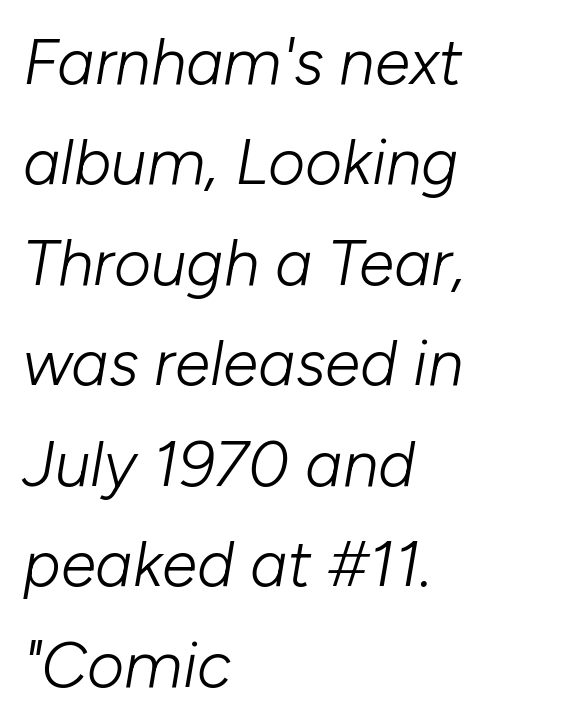
Q: Is the text bold? A: No.
Q: Is the text italic (slanted)? A: Yes, it leans right by about 10 degrees.
Q: Is the text underlined? A: No.
Q: How is the paragraph aligned? A: Left-aligned.
Q: Is the spacing between letters normal or unusually wide? A: Normal.
Q: Is the spacing between lines tight, normal or loose? A: Normal.
Q: Width (condensed, normal, or wide)? A: Normal.
Q: Stroke contrast? A: Low.
Q: x-height? A: Medium.
Q: Monospaced? A: No.
